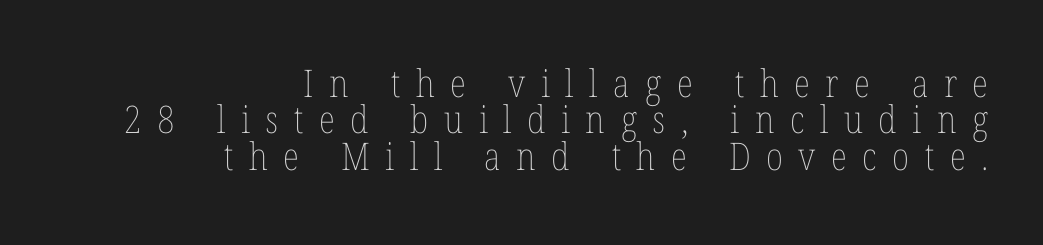
{"italic": "no", "bold": "no", "weight": "thin", "width": "condensed", "stroke_contrast": "low", "x_height": "medium", "monospaced": "no", "underline": "no", "align": "right", "line_spacing": "tight", "line_spacing_ratio": 0.96, "letter_spacing": "wide", "letter_spacing_em": 0.41, "glyph_px": 38}
